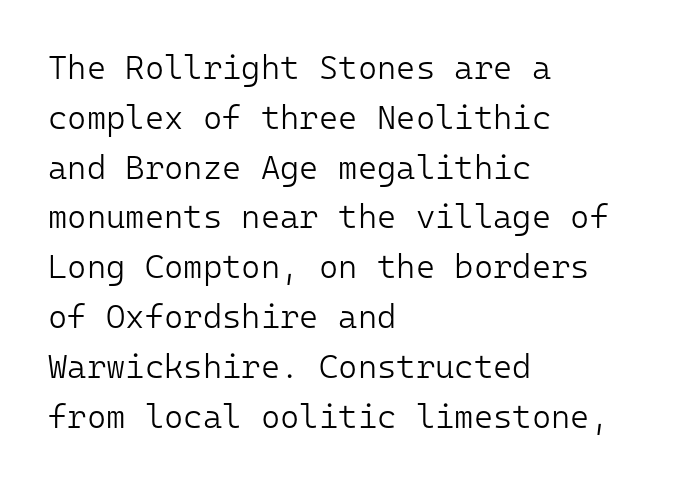
Is the block centered? No — it sits flush against the left margin. The letters stand upright; this is a roman face. Here the glyphs are tracked normally, forming tight word shapes. You can tell from the bare stems that sans-serif type was used. Students, observe: this is what conventionally led text looks like.
